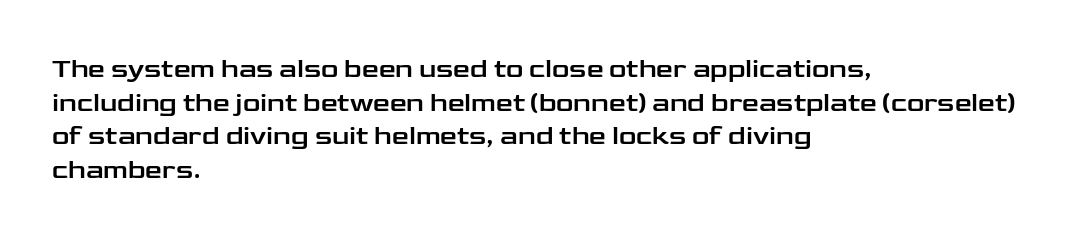
Q: Is the text italic (slanted)? A: No, it is upright.
Q: Is the text underlined? A: No.
Q: How is the paragraph aligned? A: Left-aligned.
Q: Is the spacing between letters normal or unusually wide? A: Normal.
Q: Is the spacing between lines tight, normal or loose? A: Normal.
